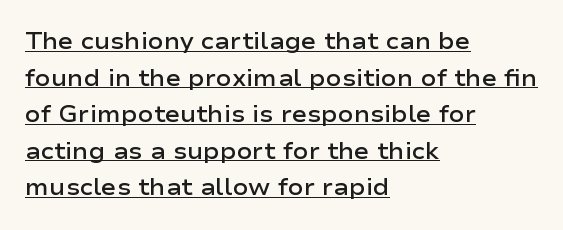
Does the copy run flush right? No — it runs flush left. This sample uses an upright cut, with every glyph sitting square on the baseline. Compared with typical paragraphs, the rows here are spaced about the same. Is the type bold? Partly — it's a semibold, heavier than regular but not fully bold.
